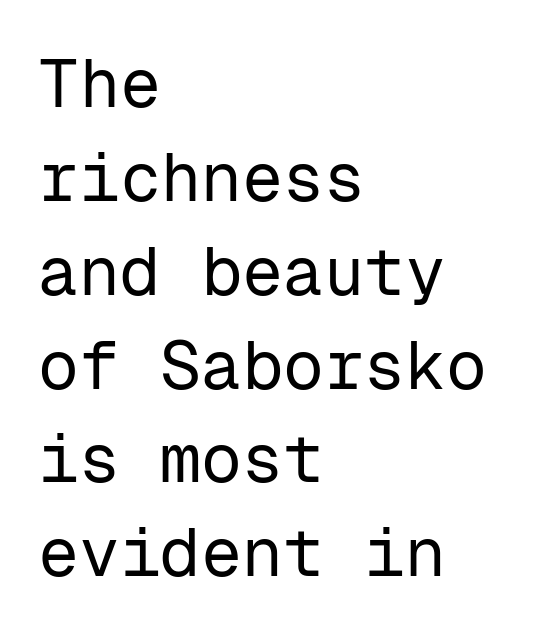
The image shows 68 px regular-weight sans-serif type, upright, monospaced; set left-aligned, normal line spacing (1.38x), normal letter spacing, not underlined; low stroke contrast and a medium x-height.
